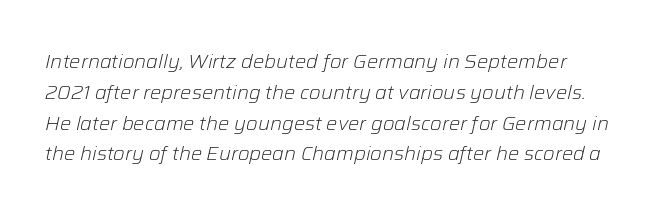
The image shows 20 px text type, italic (leaning right); set normal line spacing (1.54x), normal letter spacing, not underlined.
